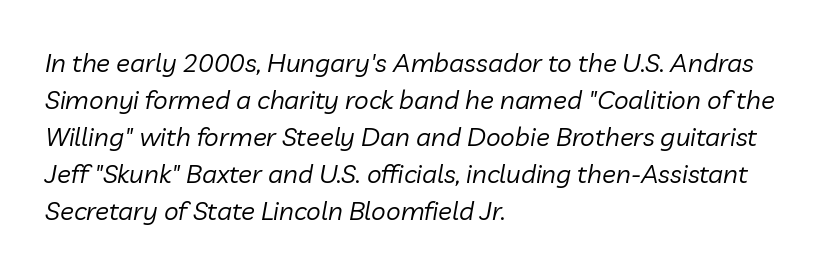
Q: Is the text bold? A: No.
Q: Is the text italic (slanted)? A: Yes, it leans right by about 10 degrees.
Q: Is the text underlined? A: No.
Q: How is the paragraph aligned? A: Left-aligned.
Q: Is the spacing between letters normal or unusually wide? A: Normal.
Q: Is the spacing between lines tight, normal or loose? A: Normal.
